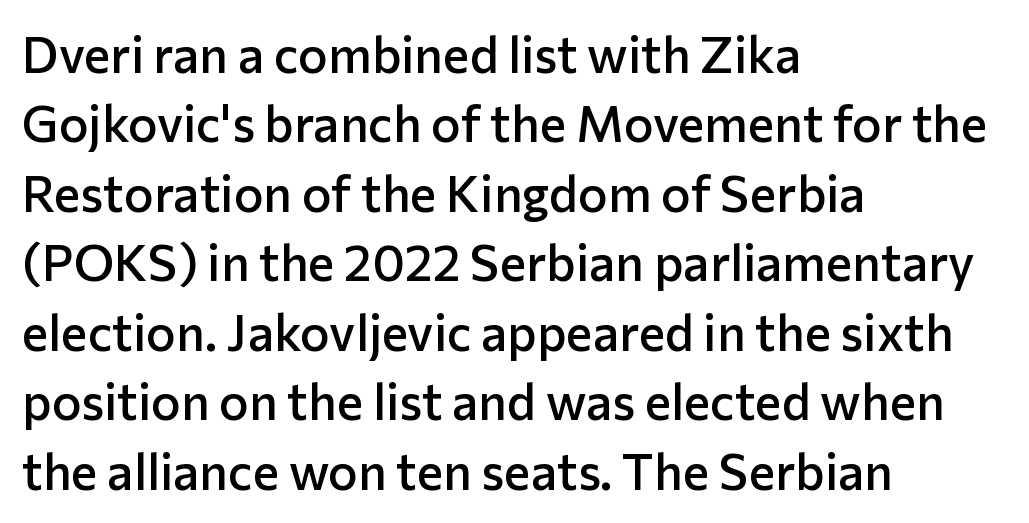
Q: Is the text bold? A: Semi-bold.
Q: Is the text italic (slanted)? A: No, it is upright.
Q: Is the typeface a serif or a sans-serif typeface? A: Sans-serif.
Q: Is the text underlined? A: No.
Q: How is the paragraph aligned? A: Left-aligned.
Q: Is the spacing between letters normal or unusually wide? A: Normal.
Q: Is the spacing between lines tight, normal or loose? A: Normal.
Q: Width (condensed, normal, or wide)? A: Normal.
Q: Stroke contrast? A: Low.
Q: x-height? A: Medium.
Q: Monospaced? A: No.
